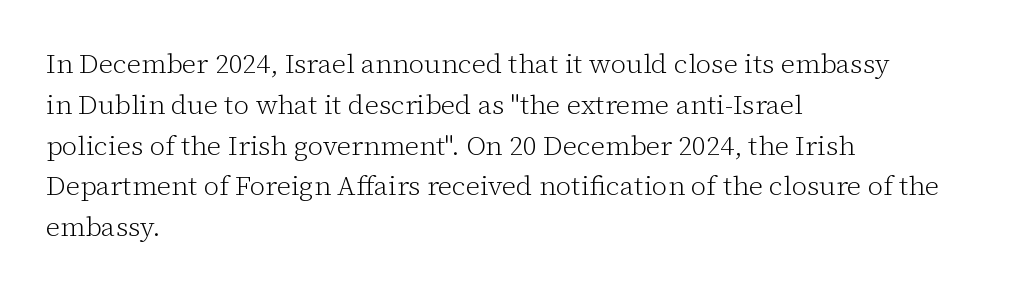
{"italic": "no", "bold": "no", "underline": "no", "align": "left", "line_spacing": "normal", "line_spacing_ratio": 1.51, "letter_spacing": "normal", "letter_spacing_em": 0.0, "glyph_px": 27}
